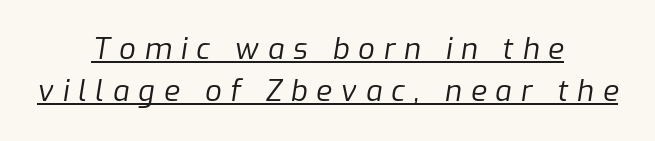
The image shows 29 px regular-weight type, italic (leaning right); set centered, normal line spacing (1.46x), unusually wide letter spacing (+0.31 em), underlined; low stroke contrast and a medium x-height.
